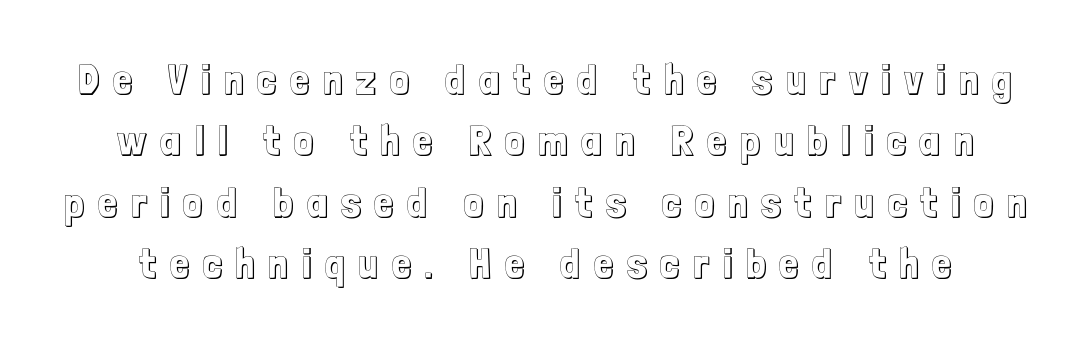
Q: Is the text italic (slanted)? A: No, it is upright.
Q: Is the text underlined? A: No.
Q: Is the spacing between letters normal or unusually wide? A: Unusually wide.
Q: Is the spacing between lines tight, normal or loose? A: Normal.
Q: Width (condensed, normal, or wide)? A: Condensed.
Q: x-height? A: Medium.
Q: Monospaced? A: No.
